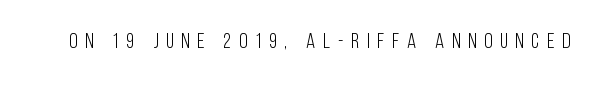
Look at the tracking — it's clearly loosened, letters drifting apart. Unlike italic type, these characters show no tilt at all. A quiet, ordinary-to-light weight characterises the typeface. This rendering features lettering with no underline.
